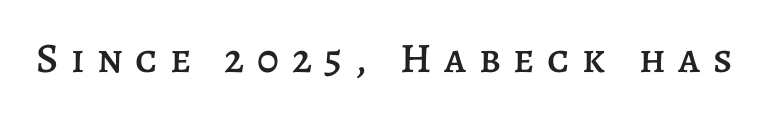
{"italic": "no", "width": "normal", "stroke_contrast": "low", "x_height": "large", "monospaced": "no", "underline": "no", "letter_spacing": "wide", "letter_spacing_em": 0.3, "glyph_px": 42}
